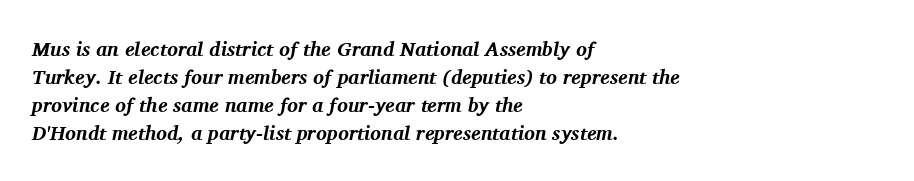
{"italic": "yes", "lean": "right", "slant_degrees": 11, "bold": "yes", "underline": "no", "align": "left", "line_spacing": "normal", "line_spacing_ratio": 1.4, "letter_spacing": "normal", "letter_spacing_em": 0.0, "glyph_px": 20}
